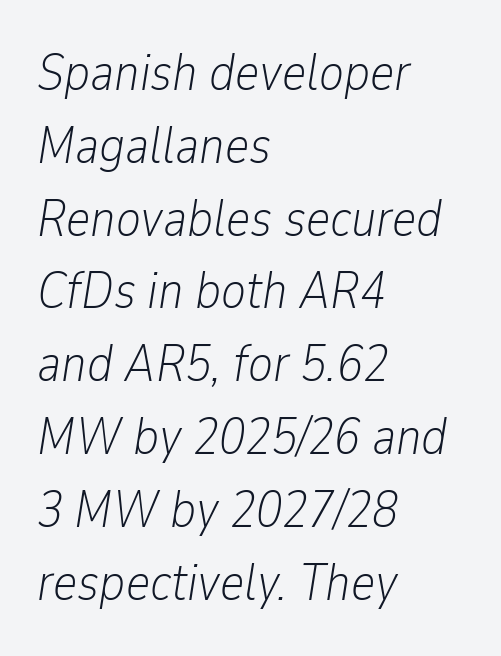
{"italic": "yes", "lean": "right", "slant_degrees": 9, "bold": "no", "weight": "light", "width": "condensed", "stroke_contrast": "low", "x_height": "medium", "monospaced": "no", "underline": "no", "align": "left", "line_spacing": "normal", "line_spacing_ratio": 1.4, "letter_spacing": "normal", "letter_spacing_em": 0.0, "glyph_px": 52}
